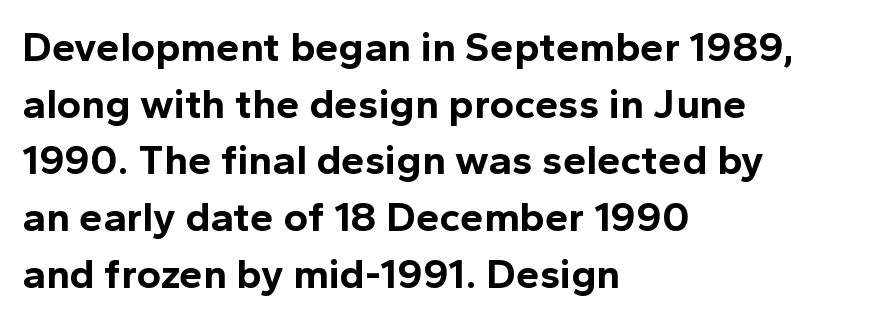
{"serif": "no", "italic": "no", "bold": "yes", "weight": "bold", "width": "normal", "x_height": "medium", "monospaced": "no", "underline": "no", "align": "left", "line_spacing": "normal", "line_spacing_ratio": 1.35, "letter_spacing": "normal", "letter_spacing_em": 0.0, "glyph_px": 42}
